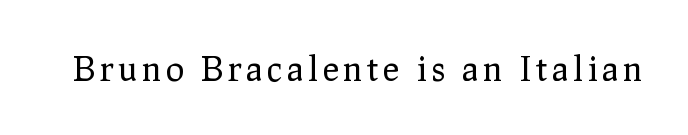
{"serif": "yes", "italic": "no", "bold": "no", "weight": "regular", "width": "normal", "stroke_contrast": "low", "x_height": "medium", "monospaced": "no", "underline": "no", "glyph_px": 34}
